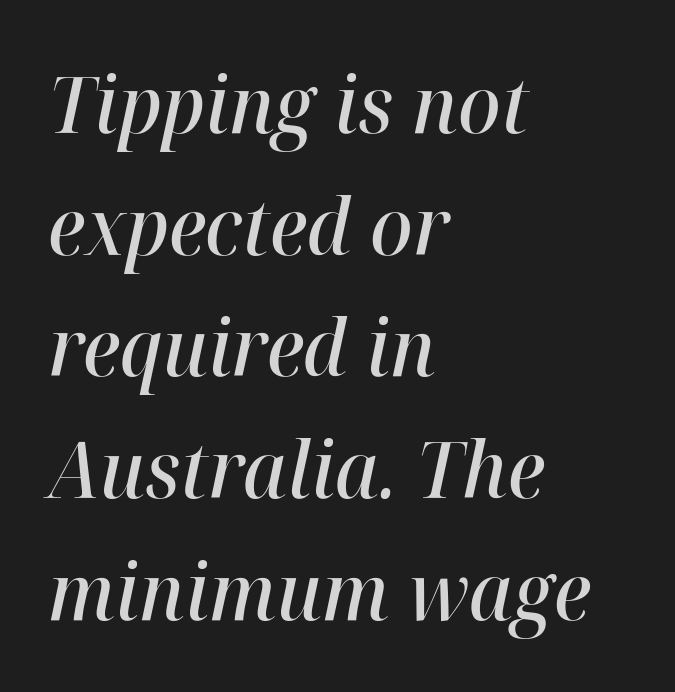
The image shows 79 px semibold type, italic (leaning right); set left-aligned, normal line spacing (1.54x), normal letter spacing, not underlined; high stroke contrast and a medium x-height.
